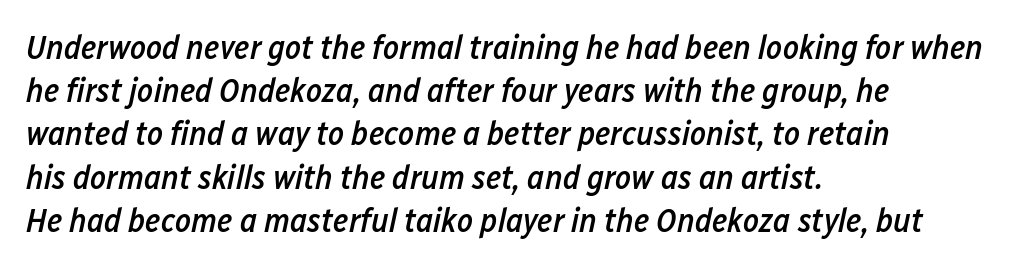
Q: Is the text bold? A: Semi-bold.
Q: Is the text italic (slanted)? A: Yes, it leans right by about 12 degrees.
Q: Is the text underlined? A: No.
Q: How is the paragraph aligned? A: Left-aligned.
Q: Is the spacing between letters normal or unusually wide? A: Normal.
Q: Is the spacing between lines tight, normal or loose? A: Normal.
Q: Width (condensed, normal, or wide)? A: Condensed.
Q: Stroke contrast? A: Low.
Q: x-height? A: Medium.
Q: Monospaced? A: No.
